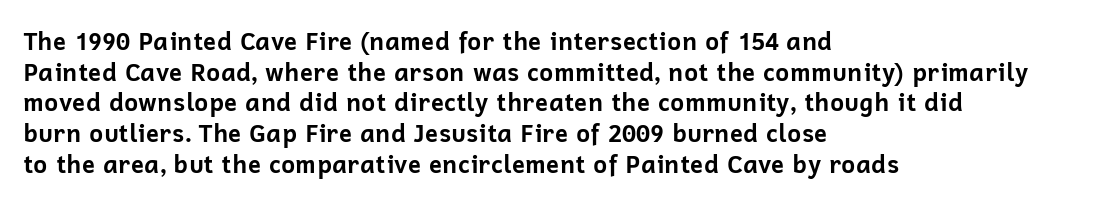
Summary of weight: heavy, a full bold. Tracking value appears to be zero — textbook default spacing. No italicization has been applied; the sample stays upright. The words here are not underlined. A normal amount of white space separates one row of letters from the next.
